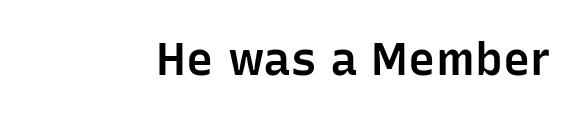
Q: Is the text bold? A: Semi-bold.
Q: Is the text italic (slanted)? A: No, it is upright.
Q: Is the typeface a serif or a sans-serif typeface? A: Sans-serif.
Q: Is the text underlined? A: No.
Q: Is the spacing between letters normal or unusually wide? A: Normal.
Q: Width (condensed, normal, or wide)? A: Normal.
Q: Stroke contrast? A: Low.
Q: x-height? A: Medium.
Q: Monospaced? A: No.
